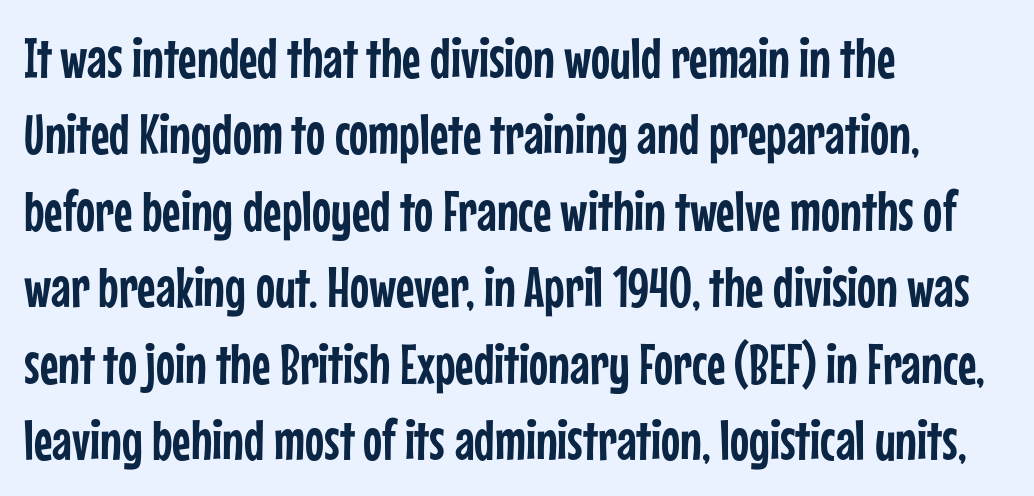
To sum up the face: it is a sans, with no serifs. Tracking here is standard; glyphs follow each other at the usual distance. Only glyphs here, with clear space below each row. This sample uses an upright cut, with every glyph sitting square on the baseline.
